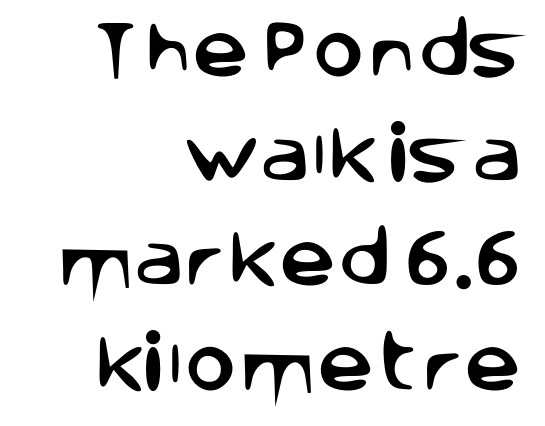
{"serif": "no", "italic": "no", "width": "normal", "stroke_contrast": "low", "x_height": "large", "monospaced": "no", "underline": "no", "align": "right", "line_spacing": "normal", "line_spacing_ratio": 1.66, "letter_spacing": "normal", "letter_spacing_em": 0.0, "glyph_px": 63}
